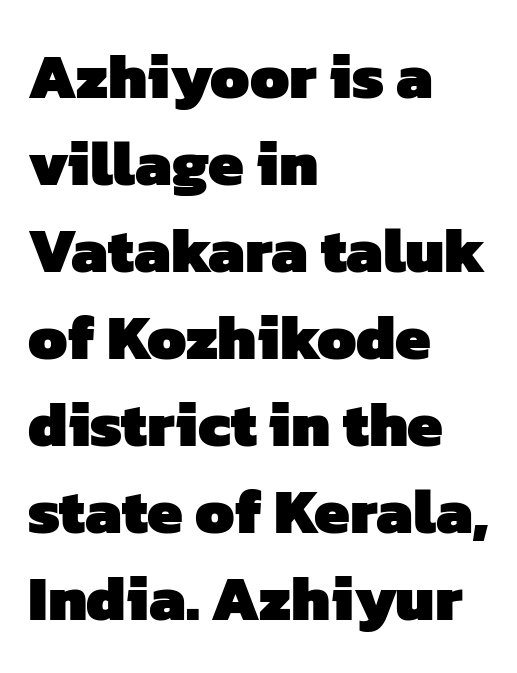
Nobody drew a line under any word here. Compared with a centered layout, this one pins lines to the left instead. This sample has the flowing, uneven cadence of proportional lettering. Grotesque or geometric, the face here clearly has no serifs.
